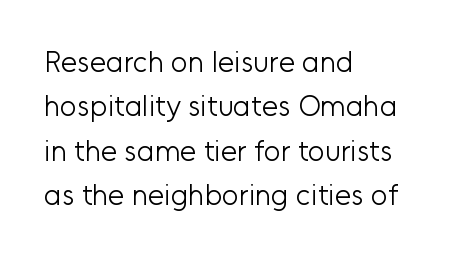
Characters remain perfectly vertical along every line. What kind of face is this? One without serifs — a sans. Short note: letters normally spaced. Nothing heavy about these letters — not bold at all.
